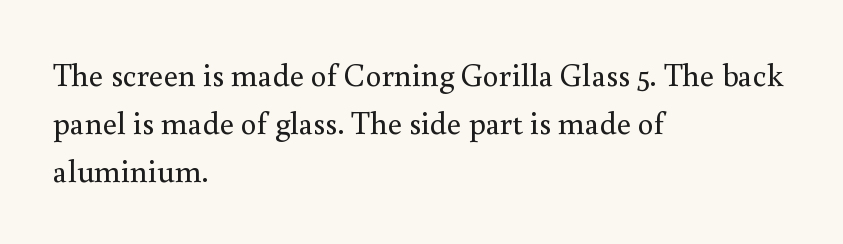
The image shows 32 px regular-weight serif type, upright; set left-aligned, normal line spacing (1.5x), normal letter spacing, not underlined; medium stroke contrast and a small x-height.
